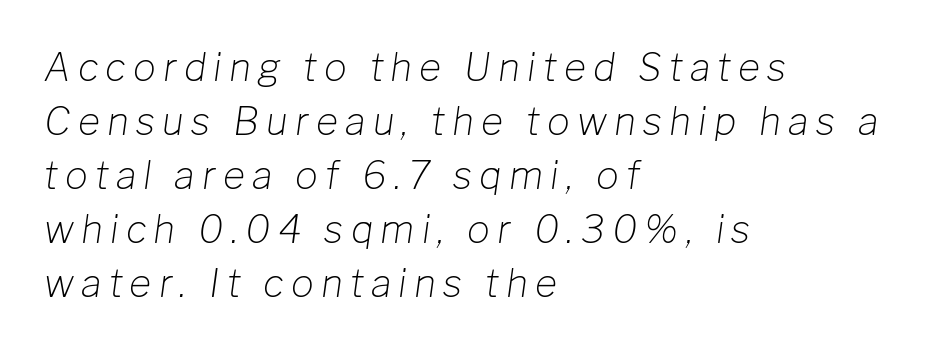
Q: Is the text bold? A: No.
Q: Is the text italic (slanted)? A: Yes, it leans right by about 8 degrees.
Q: Is the text underlined? A: No.
Q: How is the paragraph aligned? A: Left-aligned.
Q: Is the spacing between lines tight, normal or loose? A: Normal.
Q: Width (condensed, normal, or wide)? A: Normal.
Q: Stroke contrast? A: Low.
Q: x-height? A: Medium.
Q: Monospaced? A: No.
